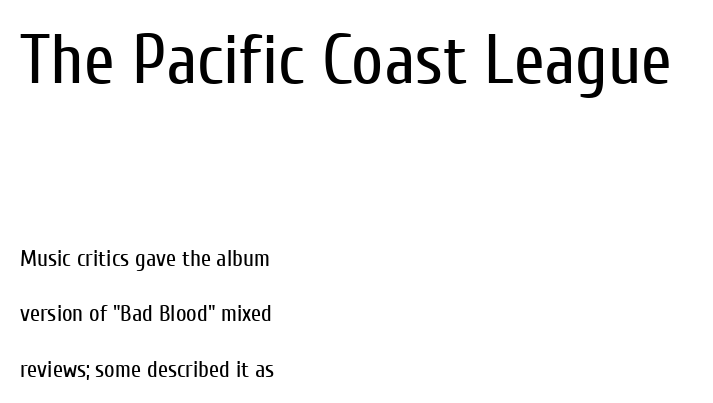
Q: Is the text bold? A: No.
Q: Is the text italic (slanted)? A: No, it is upright.
Q: Is the typeface a serif or a sans-serif typeface? A: Sans-serif.
Q: Is the text underlined? A: No.
Q: How is the paragraph aligned? A: Left-aligned.
Q: Is the spacing between letters normal or unusually wide? A: Normal.
Q: Is the spacing between lines tight, normal or loose? A: Loose.
Q: Which block of text is set in a larger size, the first (top) or the second (bottom)? A: The first (top) one.
Q: Width (condensed, normal, or wide)? A: Condensed.
Q: Stroke contrast? A: Low.
Q: x-height? A: Medium.
Q: Monospaced? A: No.
